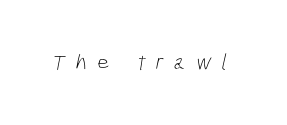
{"bold": "no", "underline": "no", "letter_spacing": "wide", "letter_spacing_em": 0.46, "glyph_px": 22}
